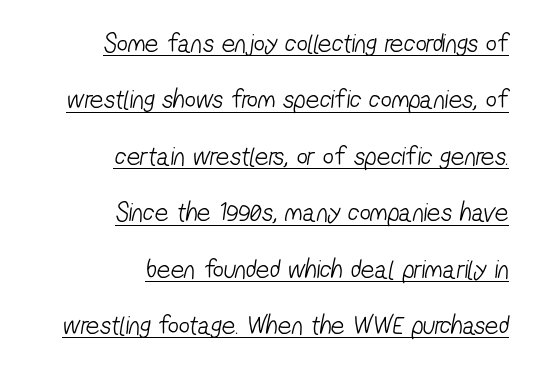
Q: Is the text bold? A: No.
Q: Is the text underlined? A: Yes.
Q: How is the paragraph aligned? A: Right-aligned.
Q: Is the spacing between letters normal or unusually wide? A: Normal.
Q: Is the spacing between lines tight, normal or loose? A: Loose.
